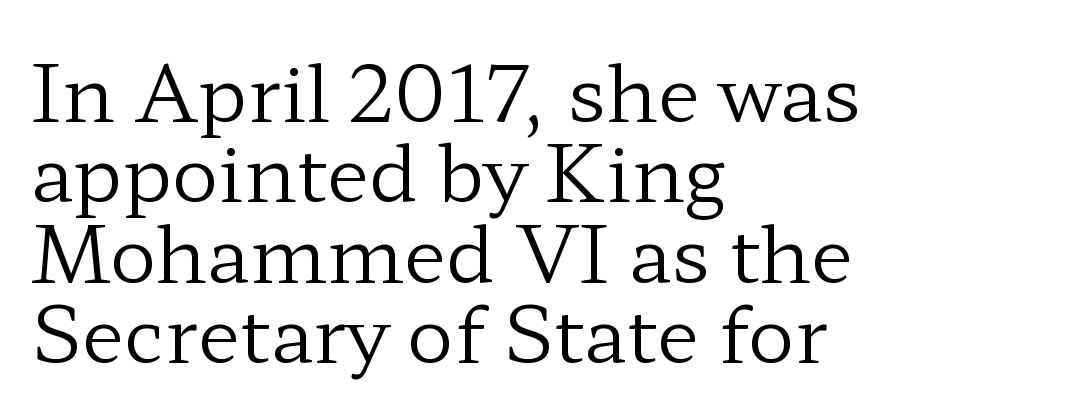
The face looks like a standard text weight, possibly lighter. The paragraph shown leans on its left margin. Do the characters align in a grid? No, the font is proportional. The type family on display is of the serif kind. Underlining? Definitely not there. Vertically, the passage feels compressed, each row crowding the next.
